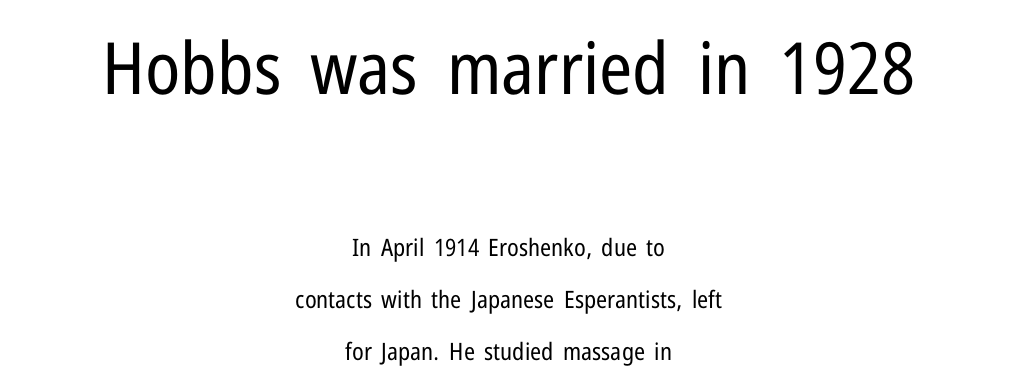
Is the block centered? Yes — each line is placed symmetrically about the middle. Letterform terminals end flat and unadorned throughout the passage. Quick note: interline space is abundant. Looks like regular typesetting: each glyph gets only the width it needs. Letters have the restrained weight of plain body copy at most.
